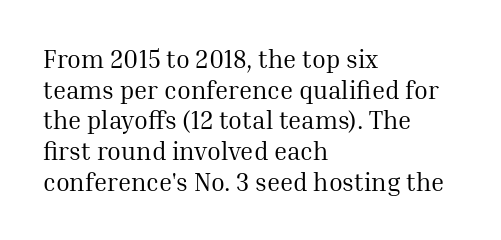
{"italic": "no", "bold": "no", "underline": "no", "align": "left", "line_spacing_ratio": 1.23, "letter_spacing": "normal", "letter_spacing_em": 0.0, "glyph_px": 25}
